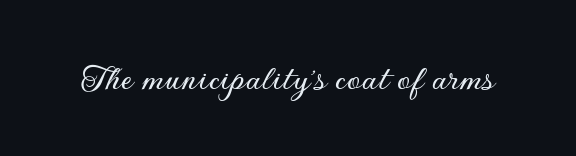
The passage shown has conventional tracking throughout. Check where the strokes stop: nothing finishes them off — pure sans. Unmarked baselines from the first word to the last. The rendering uses natural spacing where letterforms have individual widths.
